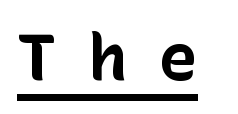
{"serif": "no", "italic": "no", "bold": "yes", "weight": "bold", "width": "normal", "stroke_contrast": "low", "x_height": "medium", "monospaced": "no", "underline": "yes", "letter_spacing": "wide", "letter_spacing_em": 0.47, "glyph_px": 66}
